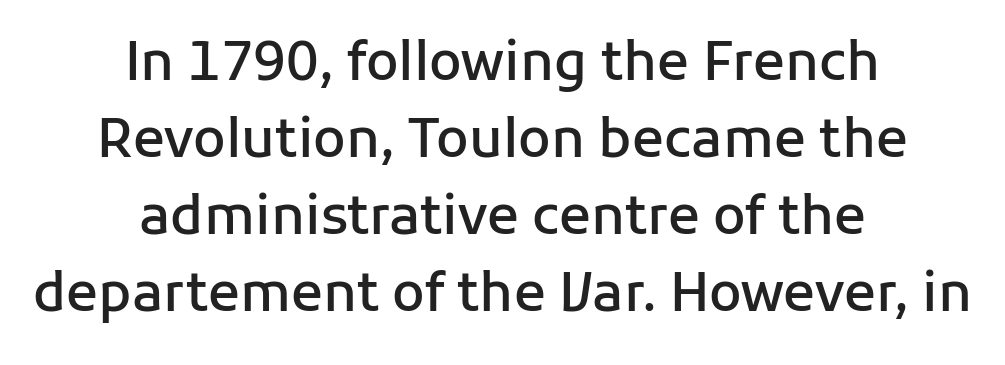
The image shows 53 px semibold sans-serif type, upright; set centered, normal line spacing (1.45x), normal letter spacing, not underlined; low stroke contrast and a medium x-height.
